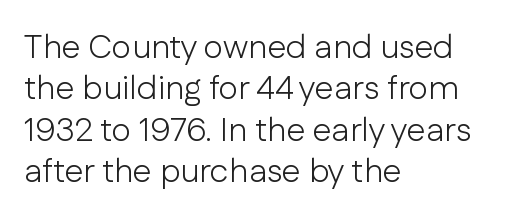
Q: Is the text bold? A: No.
Q: Is the text italic (slanted)? A: No, it is upright.
Q: Is the typeface a serif or a sans-serif typeface? A: Sans-serif.
Q: Is the text underlined? A: No.
Q: How is the paragraph aligned? A: Left-aligned.
Q: Is the spacing between letters normal or unusually wide? A: Normal.
Q: Width (condensed, normal, or wide)? A: Normal.
Q: Stroke contrast? A: Low.
Q: x-height? A: Medium.
Q: Monospaced? A: No.
